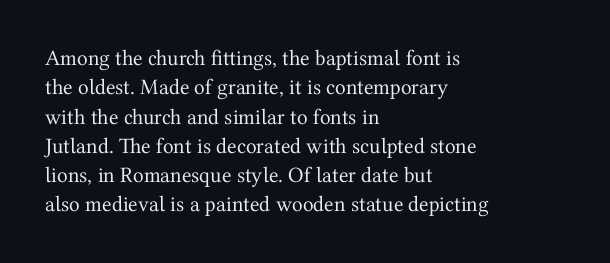
{"italic": "no", "bold": "no", "underline": "no", "align": "left", "line_spacing": "normal", "line_spacing_ratio": 1.33, "letter_spacing": "normal", "letter_spacing_em": 0.0, "glyph_px": 22}
